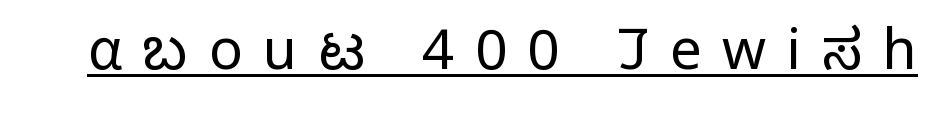
{"serif": "no", "italic": "no", "bold": "no", "weight": "light", "width": "normal", "stroke_contrast": "low", "x_height": "medium", "monospaced": "no", "underline": "yes", "letter_spacing": "wide", "letter_spacing_em": 0.37, "glyph_px": 56}
